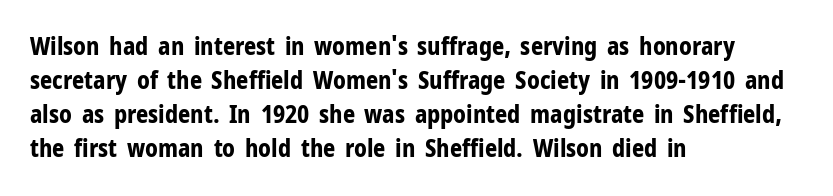
The passage shown stacks its lines at a standard gap. These lines keep a tight, regular rhythm from letter to letter. Descenders hang freely into open space. The sample has been set heavy, in full bold. Leftover space on each line is placed entirely after the last word. Nope, not italic — everything's standing straight.
